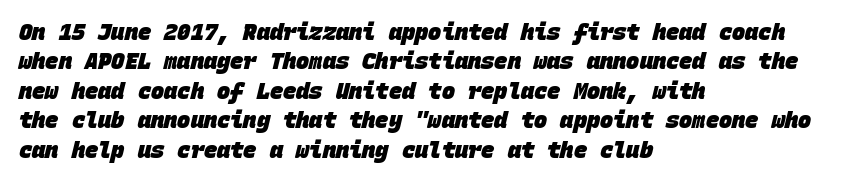
The passage shown has conventional tracking throughout. Bare-footed words on every line. These lines are set flush left with a ragged right edge. A normal amount of white space separates one row of letters from the next. Summary of weight: heavy, a full bold.
